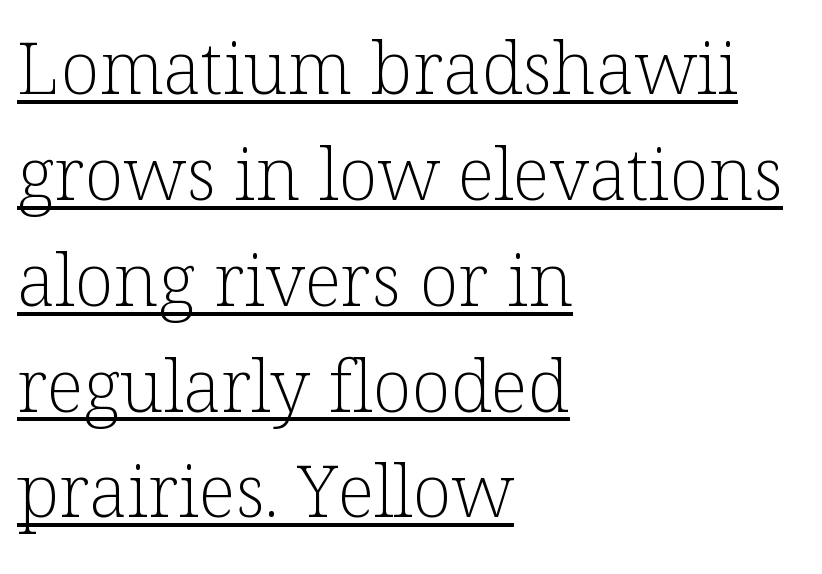
{"serif": "yes", "italic": "no", "bold": "no", "weight": "light", "width": "normal", "stroke_contrast": "low", "x_height": "medium", "monospaced": "no", "underline": "yes", "align": "left", "line_spacing": "normal", "line_spacing_ratio": 1.47, "letter_spacing": "normal", "letter_spacing_em": 0.0, "glyph_px": 72}
